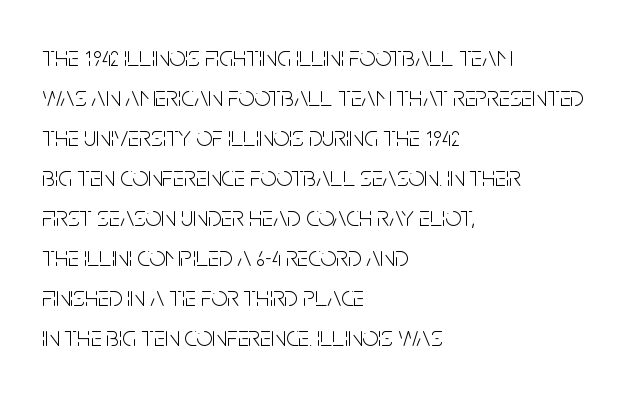
{"serif": "no", "italic": "no", "bold": "no", "weight": "light", "width": "condensed", "stroke_contrast": "low", "x_height": "large", "monospaced": "no", "underline": "no", "align": "left", "line_spacing": "normal", "line_spacing_ratio": 1.43, "letter_spacing": "normal", "letter_spacing_em": 0.0, "glyph_px": 28}
